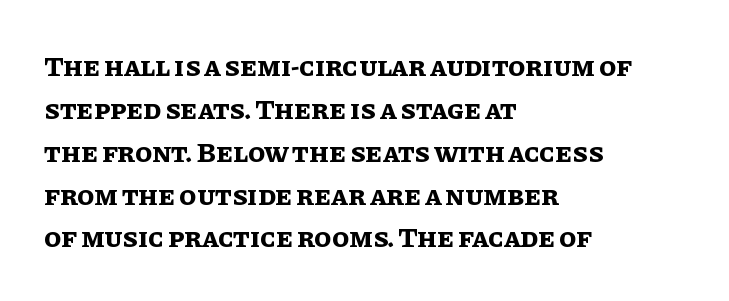
The image shows 28 px bold type, upright; set left-aligned, normal line spacing (1.53x), normal letter spacing, not underlined; low stroke contrast and a large x-height.
